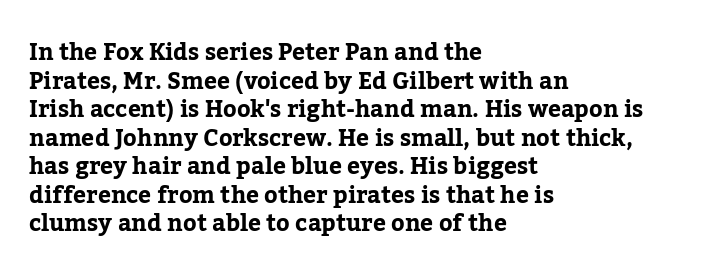
{"italic": "no", "underline": "no", "align": "left", "line_spacing_ratio": 1.24, "letter_spacing": "normal", "letter_spacing_em": 0.0, "glyph_px": 23}
